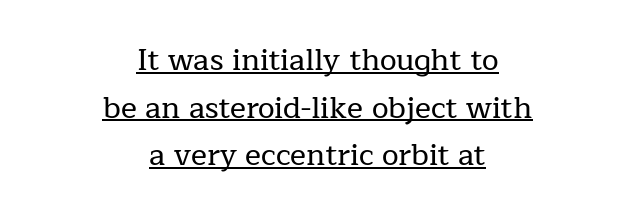
Q: Is the text italic (slanted)? A: No, it is upright.
Q: Is the typeface a serif or a sans-serif typeface? A: Serif.
Q: Is the text underlined? A: Yes.
Q: How is the paragraph aligned? A: Centered.
Q: Is the spacing between letters normal or unusually wide? A: Normal.
Q: Is the spacing between lines tight, normal or loose? A: Normal.
Q: Width (condensed, normal, or wide)? A: Normal.
Q: Stroke contrast? A: Low.
Q: x-height? A: Medium.
Q: Monospaced? A: No.
